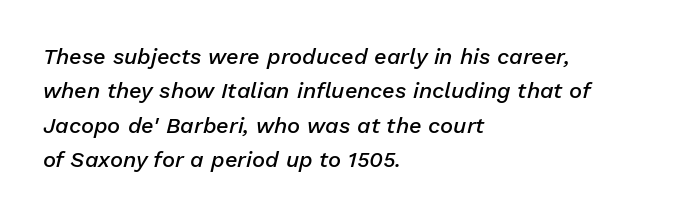
Q: Is the text bold? A: Semi-bold.
Q: Is the text italic (slanted)? A: Yes, it leans right by about 13 degrees.
Q: Is the text underlined? A: No.
Q: How is the paragraph aligned? A: Left-aligned.
Q: Is the spacing between letters normal or unusually wide? A: Normal.
Q: Is the spacing between lines tight, normal or loose? A: Normal.
